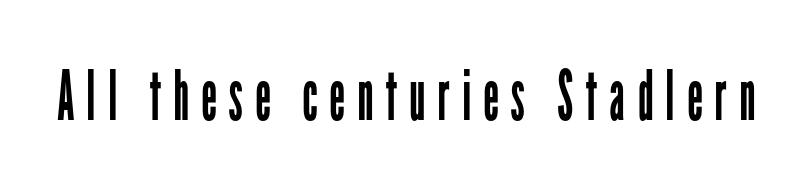
These lines are composed in type without serifs. Descender tails drop into unmarked territory. Each letter keeps its own natural width here, so spacing adapts to shape. A roman cut, with each character standing at attention. This is not heavy type; no bold has been used.
